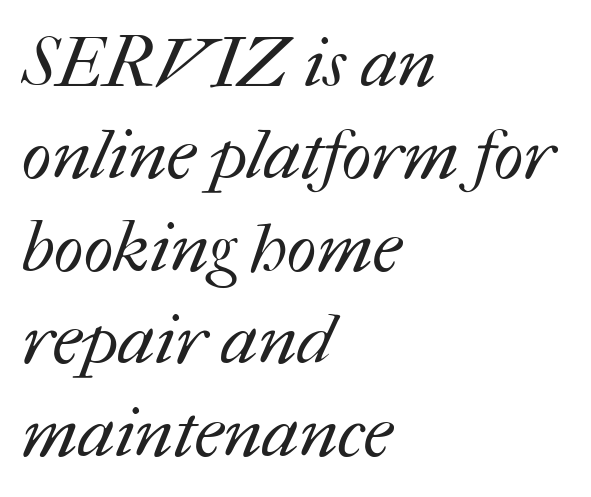
Q: Is the text bold? A: No.
Q: Is the text underlined? A: No.
Q: How is the paragraph aligned? A: Left-aligned.
Q: Is the spacing between letters normal or unusually wide? A: Normal.
Q: Is the spacing between lines tight, normal or loose? A: Normal.
Q: Width (condensed, normal, or wide)? A: Normal.
Q: Stroke contrast? A: Medium.
Q: x-height? A: Medium.
Q: Monospaced? A: No.
